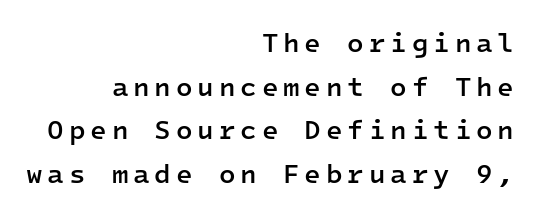
The image shows 27 px text type, upright; set right-aligned, normal line spacing (1.62x), not underlined.
